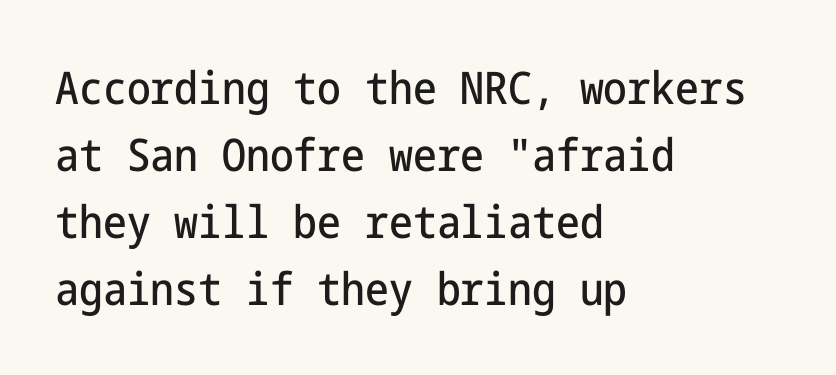
Type style note: lacks serifs. Ascenders rise straight up at ninety degrees. The string is rendered with underlining switched off. This rendering leaves character spacing at its baseline value. Where is the straight margin? On the left. Each new line begins a customary step beneath the previous one.
